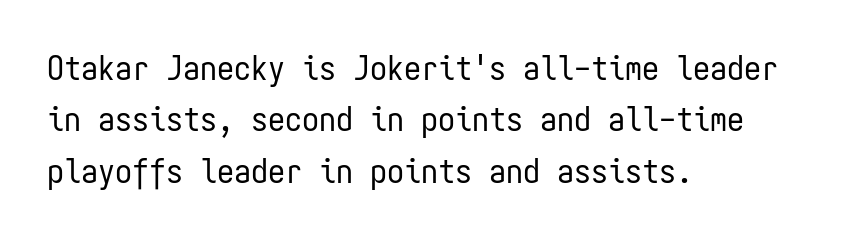
A typesetter would call this zero additional tracking. The lines in this sample share a left origin and differ only in where they stop. Stroke terminals: plain, sans-serif. Every stem runs plumb, perpendicular to the baseline. Weight: in the light-to-regular range.
